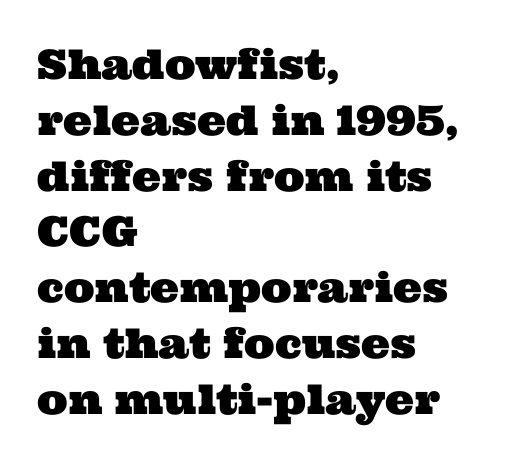
The image shows 41 px wide serif type; set left-aligned, normal line spacing (1.36x), normal letter spacing, not underlined; medium stroke contrast and a medium x-height.
